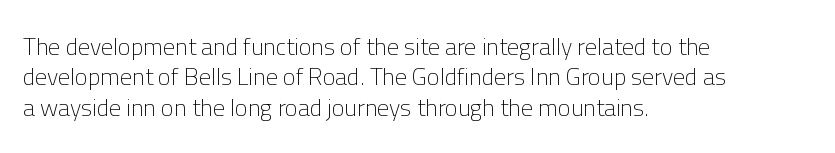
The type sits square on the baseline with zero lean. Only glyphs here, with clear space below each row. This sample is left-justified, so line endings fall wherever the words run out. Nothing unusual about the tracking: characters are spaced as the font intends. No extra ink here — the face is not bold.
